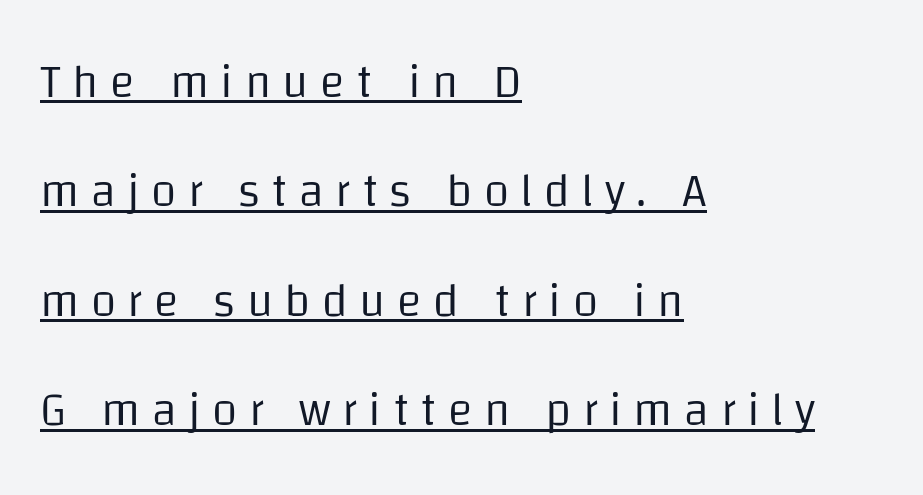
{"serif": "no", "italic": "no", "bold": "no", "weight": "regular", "width": "normal", "stroke_contrast": "low", "x_height": "large", "monospaced": "no", "underline": "yes", "align": "left", "line_spacing": "loose", "line_spacing_ratio": 2.38, "letter_spacing": "wide", "letter_spacing_em": 0.25, "glyph_px": 46}
